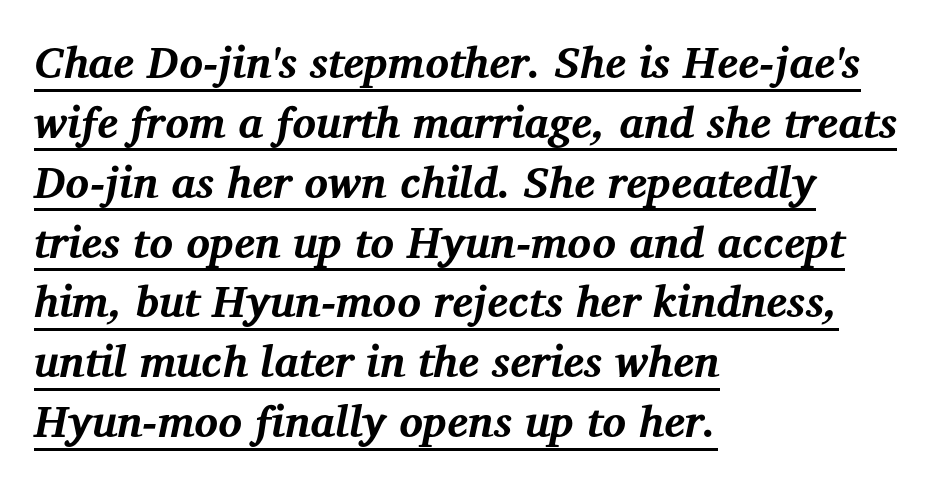
Here the glyphs are tracked normally, forming tight word shapes. There's an unmistakable incline to the writing here. Leftover space on each line is placed entirely after the last word. The sample has been set heavy, in full bold. The block of text has a typical density, with ordinary space between rows. A rule runs beneath these lines of type.
